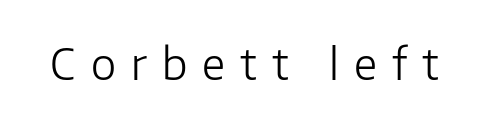
Q: Is the text bold? A: No.
Q: Is the text italic (slanted)? A: No, it is upright.
Q: Is the typeface a serif or a sans-serif typeface? A: Sans-serif.
Q: Is the text underlined? A: No.
Q: Is the spacing between letters normal or unusually wide? A: Unusually wide.
Q: Width (condensed, normal, or wide)? A: Normal.
Q: Stroke contrast? A: Low.
Q: x-height? A: Medium.
Q: Monospaced? A: No.
